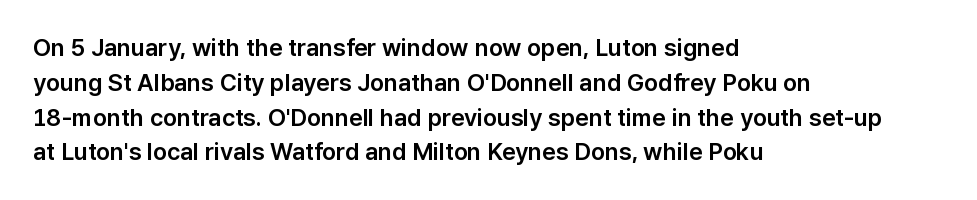
{"italic": "no", "underline": "no", "align": "left", "line_spacing": "normal", "line_spacing_ratio": 1.45, "letter_spacing": "normal", "letter_spacing_em": 0.0, "glyph_px": 24}
